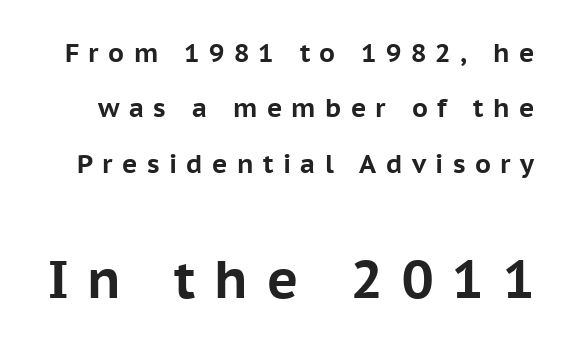
{"serif": "no", "italic": "no", "bold": "yes", "weight": "bold", "width": "normal", "stroke_contrast": "low", "x_height": "medium", "monospaced": "no", "underline": "no", "line_spacing": "loose", "line_spacing_ratio": 2.13, "letter_spacing": "wide", "letter_spacing_em": 0.36, "larger_block": "second", "size_ratio": 2.04, "glyph_px": 53}
